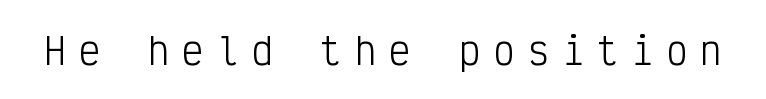
The image shows 36 px light, condensed sans-serif type, upright, monospaced; set unusually wide letter spacing (+0.36 em), not underlined; low stroke contrast and a medium x-height.
